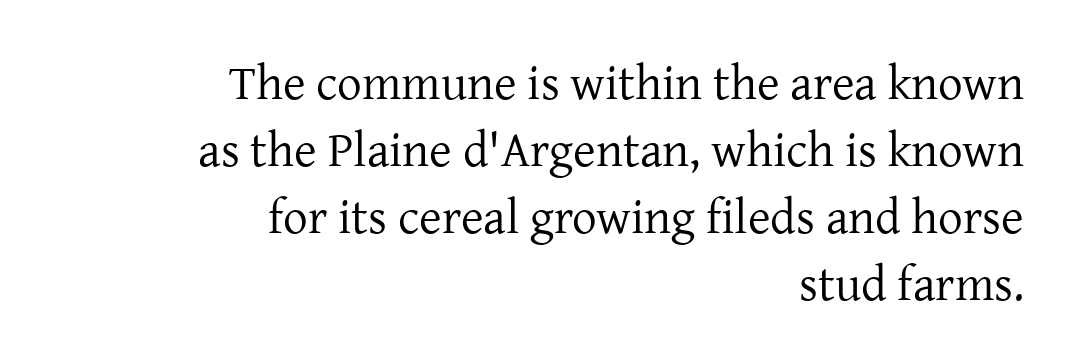
The image shows 49 px regular-weight serif type, upright; set right-aligned, normal line spacing (1.37x), normal letter spacing, not underlined; low stroke contrast and a medium x-height.
